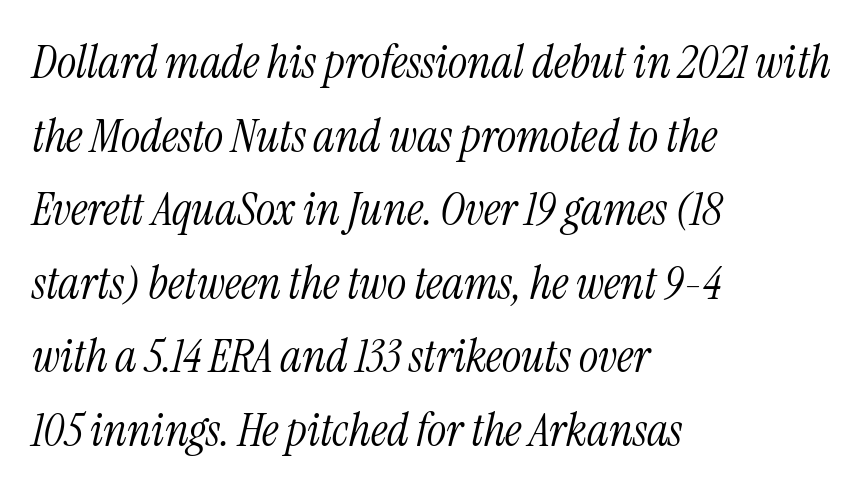
The image shows 46 px light, condensed serif type, italic (leaning right); set left-aligned, normal line spacing (1.6x), normal letter spacing, not underlined; medium stroke contrast and a medium x-height.
